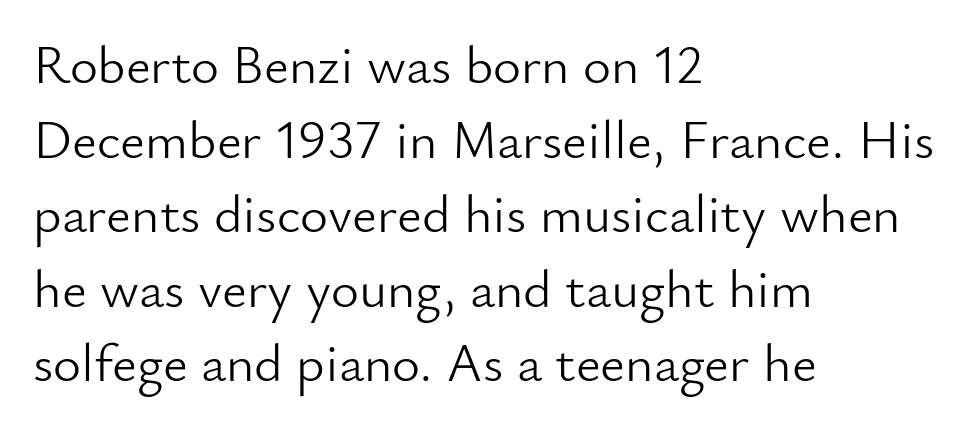
The image shows 54 px light sans-serif type, upright; set left-aligned, normal line spacing (1.38x), normal letter spacing, not underlined; low stroke contrast and a small x-height.
